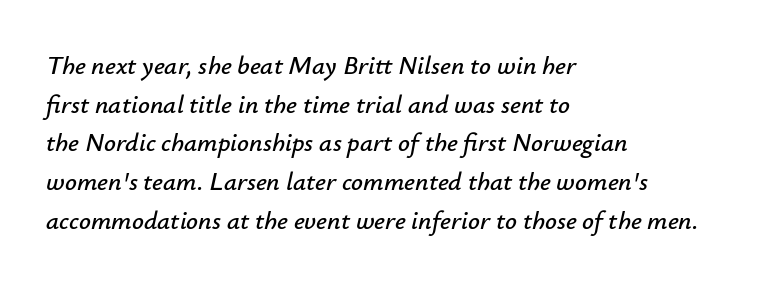
The image shows 26 px text type, italic (leaning right); set left-aligned, normal line spacing (1.49x), normal letter spacing, not underlined.
